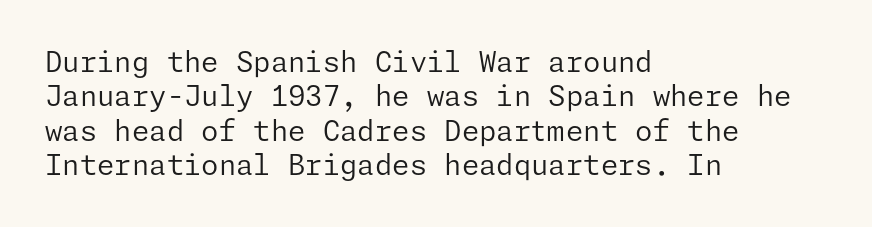
{"serif": "no", "italic": "no", "bold": "no", "weight": "regular", "width": "normal", "stroke_contrast": "low", "x_height": "medium", "underline": "no", "align": "left", "line_spacing_ratio": 1.23, "letter_spacing": "normal", "letter_spacing_em": 0.0, "glyph_px": 28}
